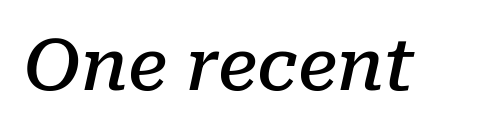
{"serif": "yes", "italic": "yes", "lean": "right", "slant_degrees": 10, "bold": "semi", "weight": "semibold", "width": "normal", "stroke_contrast": "low", "x_height": "medium", "monospaced": "no", "underline": "no", "letter_spacing": "normal", "letter_spacing_em": 0.0, "glyph_px": 71}
